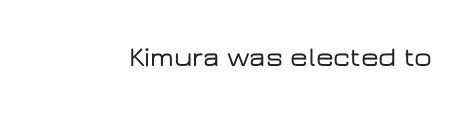
{"serif": "no", "italic": "no", "width": "wide", "stroke_contrast": "low", "x_height": "medium", "monospaced": "no", "underline": "no", "letter_spacing": "normal", "letter_spacing_em": 0.0, "glyph_px": 28}
